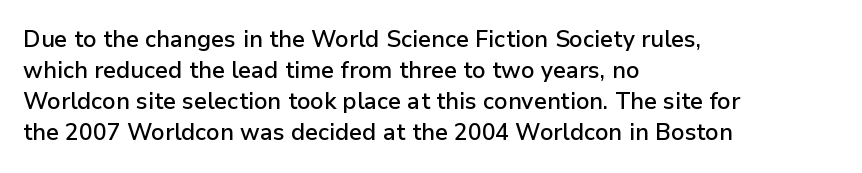
{"italic": "no", "bold": "semi", "underline": "no", "align": "left", "line_spacing": "normal", "line_spacing_ratio": 1.35, "letter_spacing": "normal", "letter_spacing_em": 0.0, "glyph_px": 23}
